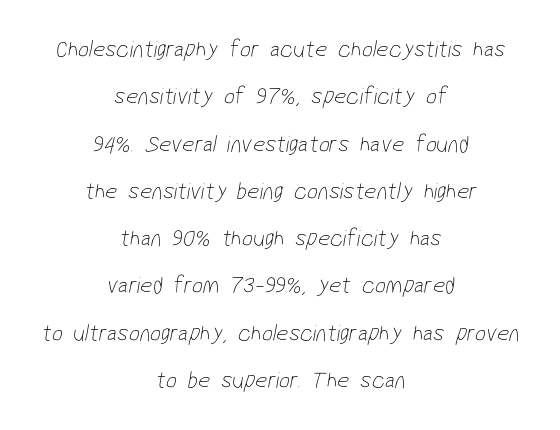
Q: Is the text bold? A: No.
Q: Is the text underlined? A: No.
Q: How is the paragraph aligned? A: Centered.
Q: Is the spacing between letters normal or unusually wide? A: Normal.
Q: Is the spacing between lines tight, normal or loose? A: Loose.
